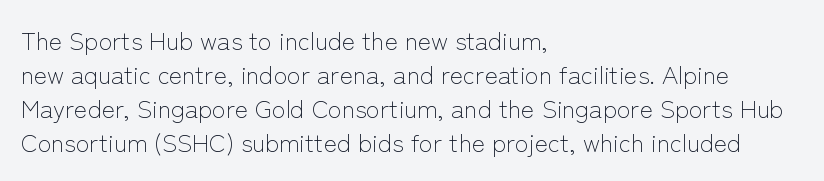
{"italic": "no", "bold": "no", "underline": "no", "align": "left", "line_spacing": "normal", "line_spacing_ratio": 1.36, "letter_spacing": "normal", "letter_spacing_em": 0.0, "glyph_px": 25}
